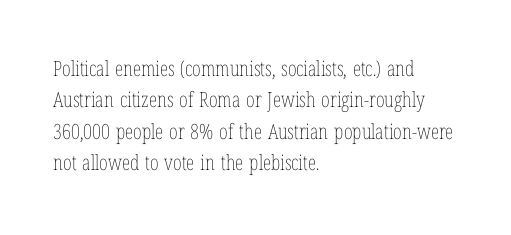
{"italic": "no", "bold": "no", "underline": "no", "align": "left", "line_spacing": "normal", "line_spacing_ratio": 1.5, "letter_spacing": "normal", "letter_spacing_em": 0.0, "glyph_px": 21}
